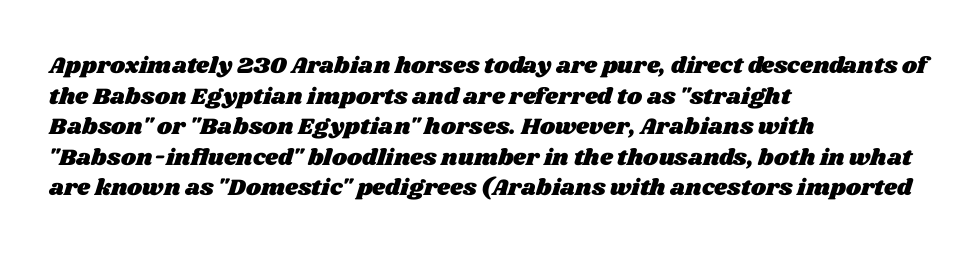
{"underline": "no", "align": "left", "line_spacing": "normal", "line_spacing_ratio": 1.33, "letter_spacing": "normal", "letter_spacing_em": 0.0, "glyph_px": 23}
